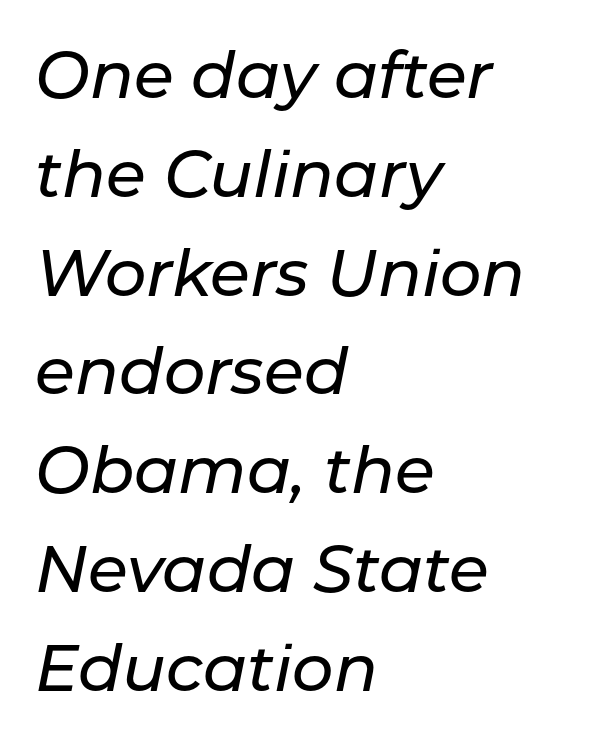
These lines are rendered in a variable-pitch font. The space between consecutive lines is moderate. Visually the block forms a straight wall on the left and a jagged coastline on the right. The zone under the glyphs is completely vacant. The text carries the slant typical of an italic or oblique font.
